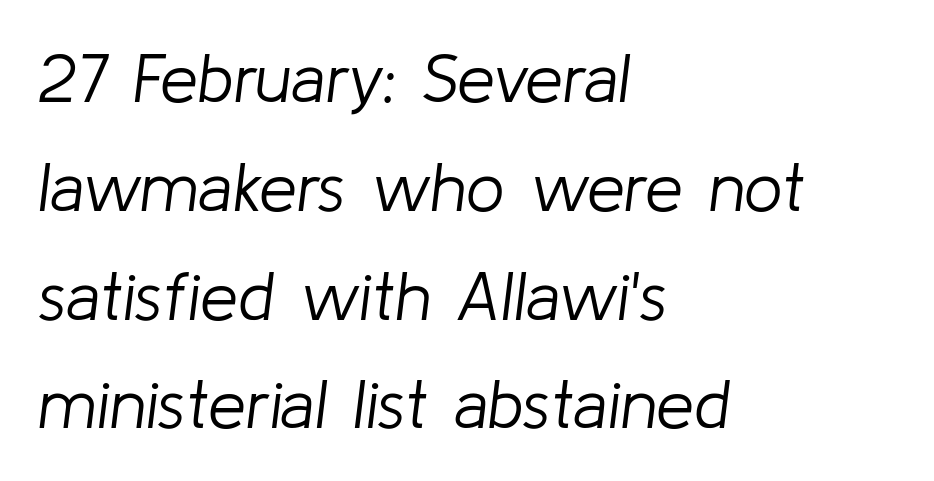
Q: Is the text bold? A: No.
Q: Is the text italic (slanted)? A: Yes, it leans right by about 8 degrees.
Q: Is the text underlined? A: No.
Q: How is the paragraph aligned? A: Left-aligned.
Q: Is the spacing between letters normal or unusually wide? A: Normal.
Q: Is the spacing between lines tight, normal or loose? A: Normal.
Q: Width (condensed, normal, or wide)? A: Normal.
Q: Stroke contrast? A: Low.
Q: x-height? A: Medium.
Q: Monospaced? A: No.
